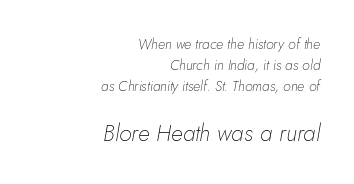
The image shows 23 px text type, italic (leaning right); set right-aligned, normal line spacing (1.51x), normal letter spacing, not underlined; the second (bottom) block is 1.64x larger.
